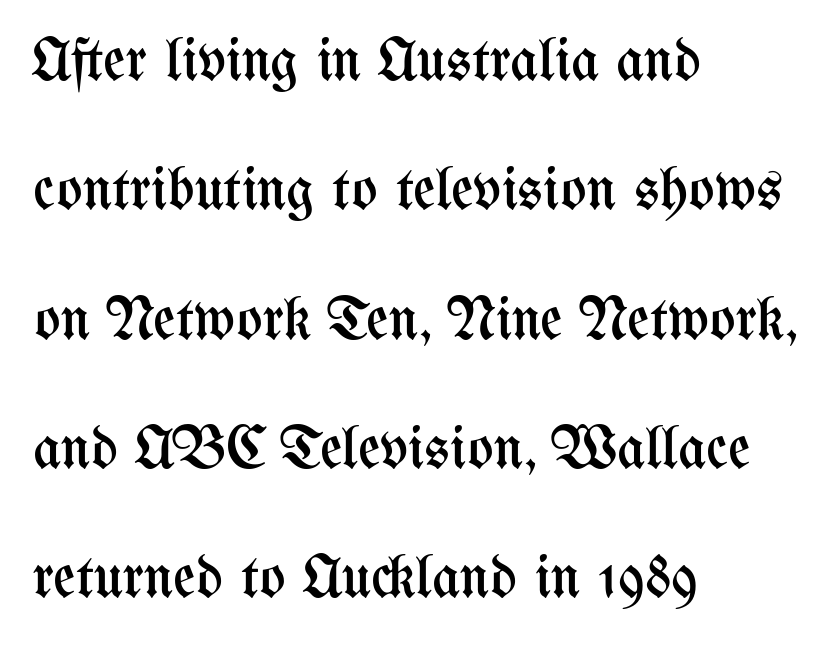
The image shows 61 px regular-weight, condensed type, upright; set left-aligned, loose line spacing (2.12x), normal letter spacing, not underlined; medium stroke contrast and a medium x-height.
